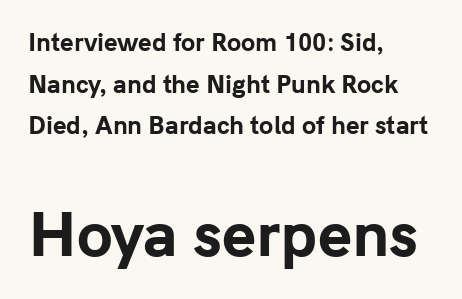
Regarding serifs, this sample does without them. Look at the tracking — it's just the regular setting, nothing added. A classic flush-left, rag-right setting is used for this passage. Here the designer chose a conventional face with non-uniform glyph widths. The letters stand straight up with perfectly vertical stems.
